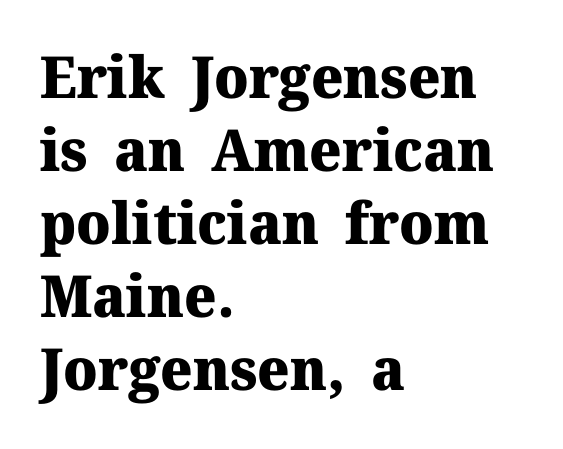
The image shows 58 px heavy serif type, upright; set left-aligned, normal line spacing (1.26x), normal letter spacing, not underlined; medium stroke contrast and a medium x-height.
